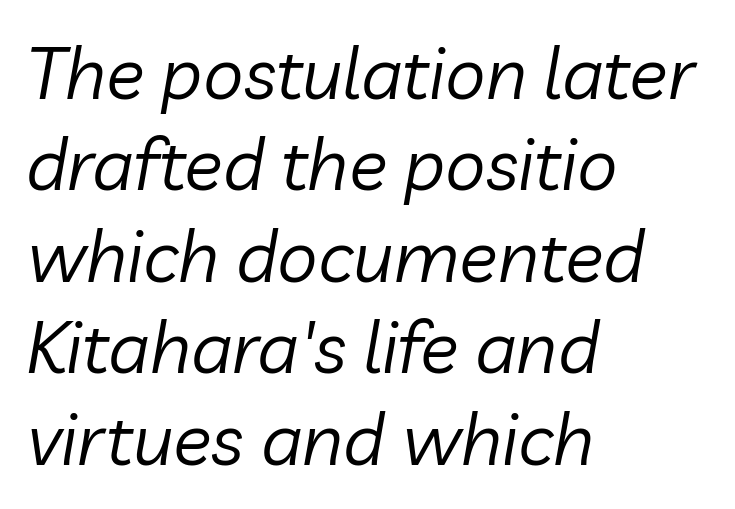
Q: Is the text bold? A: No.
Q: Is the text italic (slanted)? A: Yes, it leans right by about 10 degrees.
Q: Is the text underlined? A: No.
Q: How is the paragraph aligned? A: Left-aligned.
Q: Is the spacing between letters normal or unusually wide? A: Normal.
Q: Is the spacing between lines tight, normal or loose? A: Normal.
Q: Width (condensed, normal, or wide)? A: Normal.
Q: Stroke contrast? A: Low.
Q: x-height? A: Medium.
Q: Monospaced? A: No.
